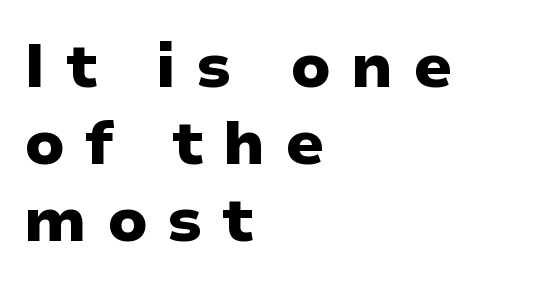
You could not count columns in this text — the font is proportionally spaced. Plenty of ink on the page — the face is bold. Students, note that the glyphs here are deliberately spaced far apart. The glyphs in this specimen are sans serif.
